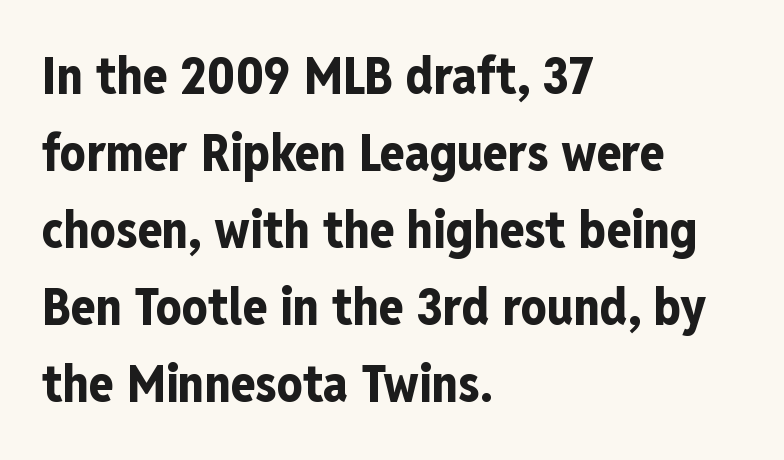
Q: Is the text bold? A: Yes.
Q: Is the text italic (slanted)? A: No, it is upright.
Q: Is the typeface a serif or a sans-serif typeface? A: Sans-serif.
Q: Is the text underlined? A: No.
Q: How is the paragraph aligned? A: Left-aligned.
Q: Is the spacing between letters normal or unusually wide? A: Normal.
Q: Is the spacing between lines tight, normal or loose? A: Normal.
Q: Width (condensed, normal, or wide)? A: Condensed.
Q: Stroke contrast? A: Low.
Q: x-height? A: Medium.
Q: Monospaced? A: No.
